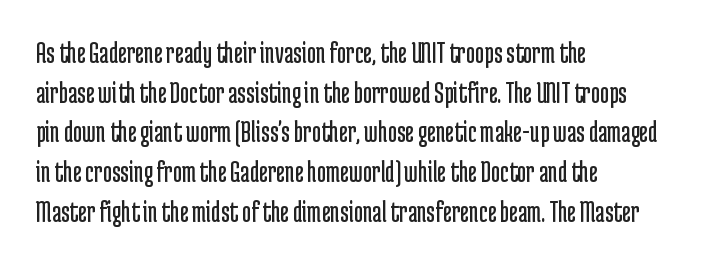
{"serif": "no", "italic": "no", "bold": "no", "weight": "regular", "width": "condensed", "stroke_contrast": "low", "x_height": "medium", "monospaced": "no", "underline": "no", "align": "left", "line_spacing": "normal", "line_spacing_ratio": 1.28, "letter_spacing": "normal", "letter_spacing_em": 0.0, "glyph_px": 31}
